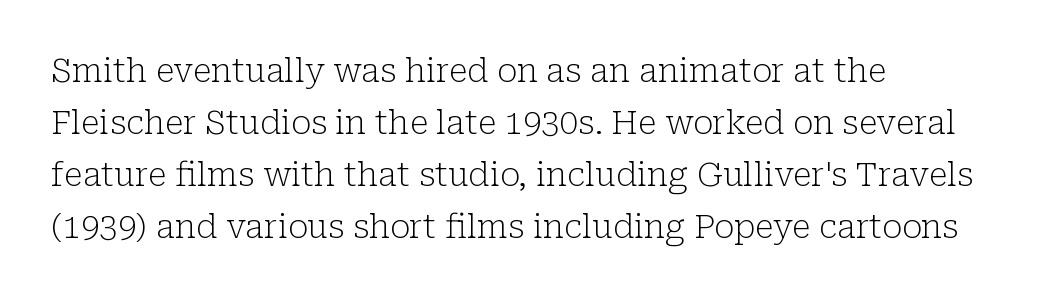
Q: Is the text bold? A: No.
Q: Is the text italic (slanted)? A: No, it is upright.
Q: Is the typeface a serif or a sans-serif typeface? A: Serif.
Q: Is the text underlined? A: No.
Q: How is the paragraph aligned? A: Left-aligned.
Q: Is the spacing between letters normal or unusually wide? A: Normal.
Q: Is the spacing between lines tight, normal or loose? A: Normal.
Q: Width (condensed, normal, or wide)? A: Normal.
Q: Stroke contrast? A: Low.
Q: x-height? A: Medium.
Q: Monospaced? A: No.
